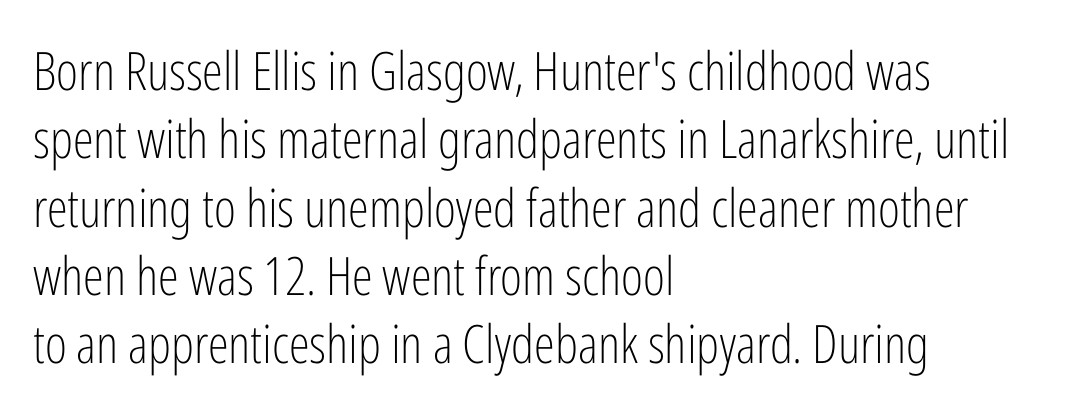
The image shows 53 px light, condensed sans-serif type, upright; set left-aligned, normal line spacing (1.29x), normal letter spacing, not underlined; low stroke contrast and a medium x-height.
